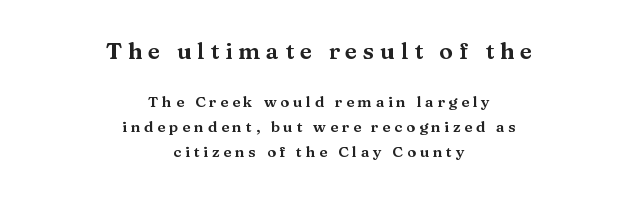
Caption: expanded tracking, letters set apart. If you folded the block vertically in half, each line would mirror itself in length. This block has exactly the height ordinary leading produces. Any mark beneath the type? The region is blank. The upper block of text is set noticeably larger than the block beneath it. Ascenders rise straight up at ninety degrees.
